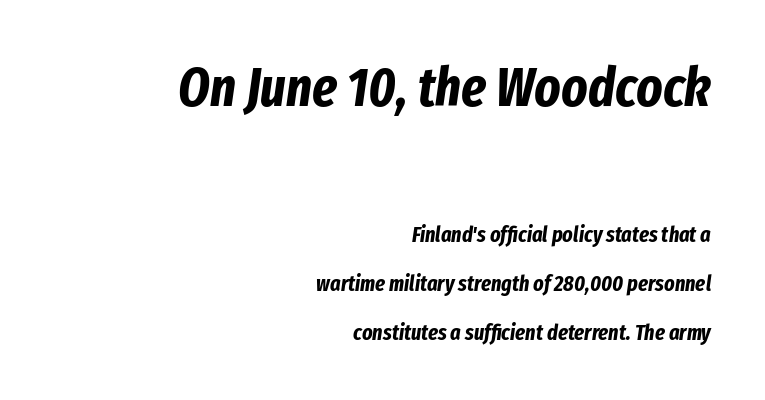
The letters are slanted; this is an italic face. The ragged edge is on the left, which tells us the setting is flush right. Students, this is bold: see how much ink each stroke carries. Type size steps down from the first block to the second. Successive baselines arrive slowly, with a big drop between each.
